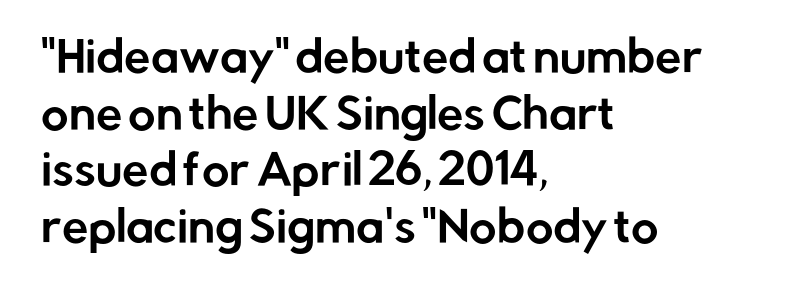
Q: Is the text italic (slanted)? A: No, it is upright.
Q: Is the typeface a serif or a sans-serif typeface? A: Sans-serif.
Q: Is the text underlined? A: No.
Q: How is the paragraph aligned? A: Left-aligned.
Q: Is the spacing between letters normal or unusually wide? A: Normal.
Q: Is the spacing between lines tight, normal or loose? A: Normal.
Q: Width (condensed, normal, or wide)? A: Normal.
Q: Stroke contrast? A: Low.
Q: x-height? A: Medium.
Q: Monospaced? A: No.
